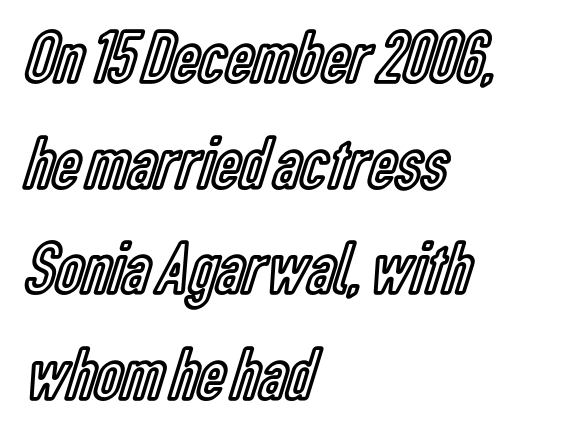
Q: Is the text italic (slanted)? A: Yes.
Q: Is the text underlined? A: No.
Q: How is the paragraph aligned? A: Left-aligned.
Q: Is the spacing between letters normal or unusually wide? A: Normal.
Q: Is the spacing between lines tight, normal or loose? A: Normal.
Q: Width (condensed, normal, or wide)? A: Condensed.
Q: x-height? A: Medium.
Q: Monospaced? A: No.
